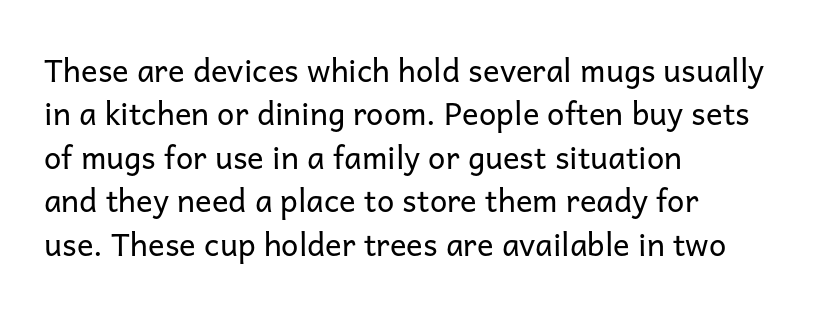
{"serif": "no", "italic": "no", "bold": "no", "weight": "regular", "width": "normal", "stroke_contrast": "low", "x_height": "medium", "monospaced": "no", "underline": "no", "align": "left", "line_spacing": "normal", "line_spacing_ratio": 1.4, "letter_spacing": "normal", "letter_spacing_em": 0.0, "glyph_px": 31}
